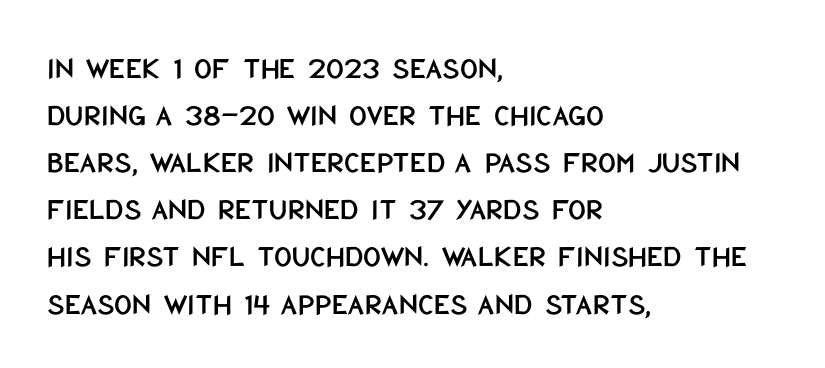
Q: Is the text italic (slanted)? A: No, it is upright.
Q: Is the typeface a serif or a sans-serif typeface? A: Sans-serif.
Q: Is the text underlined? A: No.
Q: How is the paragraph aligned? A: Left-aligned.
Q: Is the spacing between letters normal or unusually wide? A: Normal.
Q: Is the spacing between lines tight, normal or loose? A: Normal.
Q: Width (condensed, normal, or wide)? A: Condensed.
Q: Stroke contrast? A: Low.
Q: x-height? A: Large.
Q: Monospaced? A: No.
